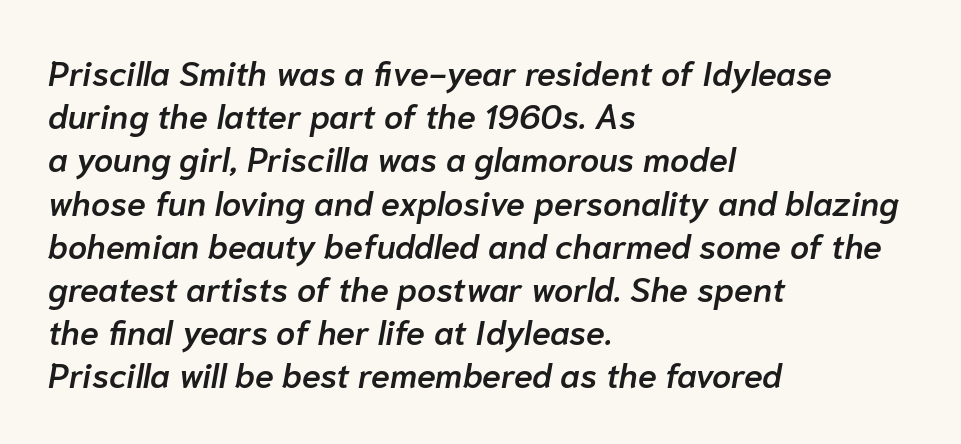
The image shows 34 px semibold type, italic (leaning right); set left-aligned, normal line spacing (1.27x), normal letter spacing, not underlined; low stroke contrast and a medium x-height.
